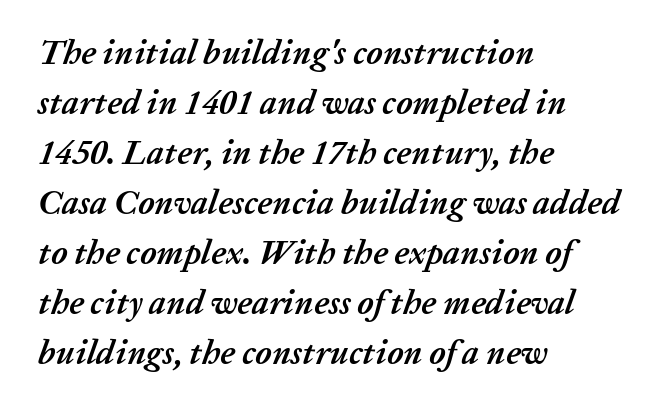
The passage shown leans; its letterforms are oblique. The sample has been set heavy, in full bold. These lines are rendered in a variable-pitch font. Is the block centered? No — it sits flush against the left margin. Rows of type keep a routine distance in the vertical direction. The tracking reads as untouched default to a designer's eye.
